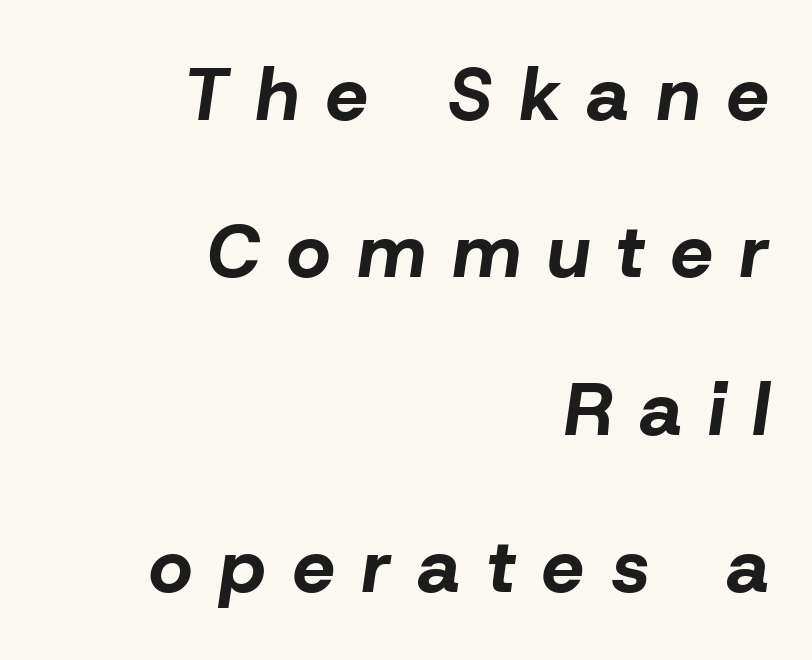
Q: Is the text bold? A: Yes.
Q: Is the text italic (slanted)? A: Yes, it leans right by about 8 degrees.
Q: Is the text underlined? A: No.
Q: How is the paragraph aligned? A: Right-aligned.
Q: Is the spacing between letters normal or unusually wide? A: Unusually wide.
Q: Is the spacing between lines tight, normal or loose? A: Loose.
Q: Width (condensed, normal, or wide)? A: Normal.
Q: Stroke contrast? A: Low.
Q: x-height? A: Medium.
Q: Monospaced? A: No.
